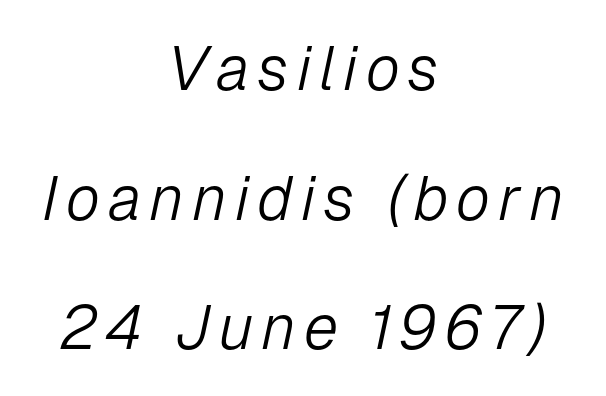
Q: Is the text bold? A: No.
Q: Is the text italic (slanted)? A: Yes, it leans right by about 12 degrees.
Q: Is the text underlined? A: No.
Q: How is the paragraph aligned? A: Centered.
Q: Is the spacing between lines tight, normal or loose? A: Loose.
Q: Width (condensed, normal, or wide)? A: Normal.
Q: Stroke contrast? A: Low.
Q: x-height? A: Medium.
Q: Monospaced? A: No.
